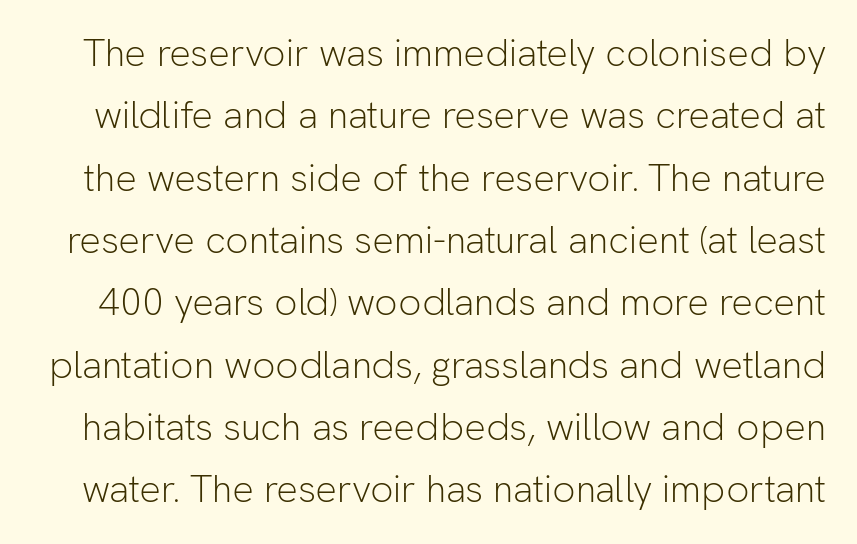
{"serif": "no", "italic": "no", "bold": "no", "weight": "light", "width": "normal", "stroke_contrast": "low", "x_height": "medium", "monospaced": "no", "underline": "no", "line_spacing": "normal", "line_spacing_ratio": 1.64, "letter_spacing": "normal", "letter_spacing_em": 0.0, "glyph_px": 38}
